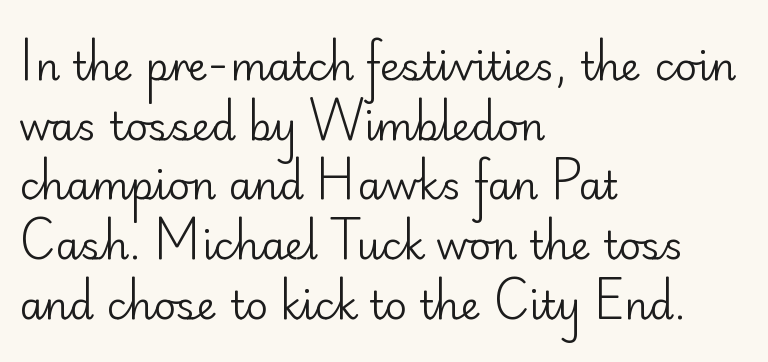
The weight would be labelled regular, book, light, or lighter still. Typeset ragged right — the left edge is the straight one. Students, observe: this is what conventionally led text looks like. Each letter keeps its own natural width here, so spacing adapts to shape. Nope, not italic — everything's standing straight.
